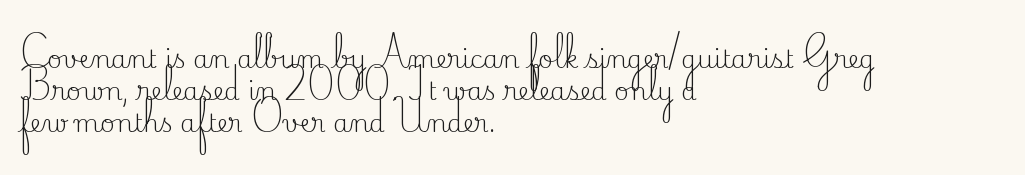
Glance below the letters and you will spot only blank space. The weight tops out at a normal text grade. Teacher's note: observe the even left margin — that is flush-left alignment. Interline gaps are of average width in this sample. In terms of posture, this sample is upright.
